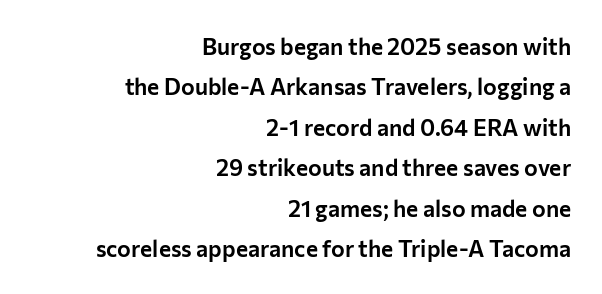
The image shows 23 px text type, upright; set right-aligned, line spacing 1.76x, normal letter spacing, not underlined.
